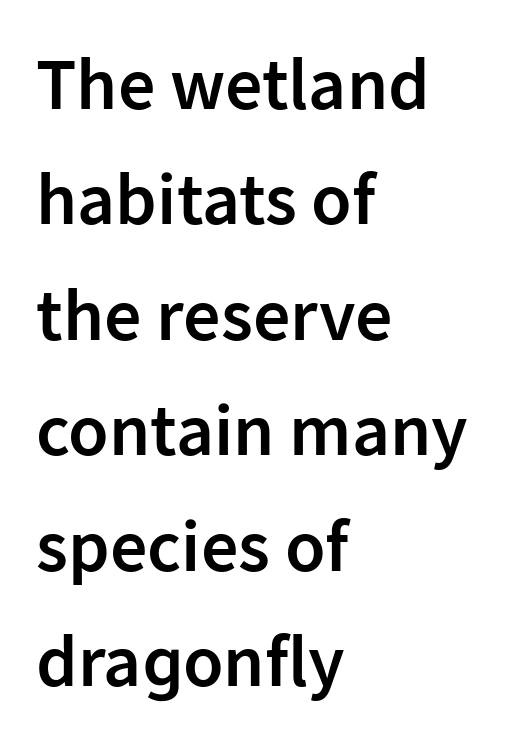
{"serif": "no", "italic": "no", "bold": "semi", "weight": "semibold", "width": "normal", "stroke_contrast": "low", "x_height": "medium", "monospaced": "no", "underline": "no", "align": "left", "line_spacing": "normal", "line_spacing_ratio": 1.56, "letter_spacing": "normal", "letter_spacing_em": 0.0, "glyph_px": 74}
